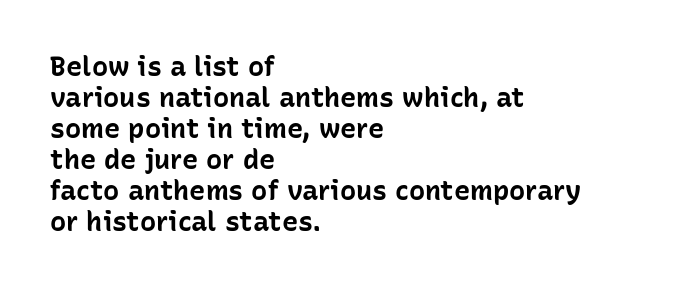
Q: Is the text bold? A: Yes.
Q: Is the text italic (slanted)? A: No, it is upright.
Q: Is the text underlined? A: No.
Q: How is the paragraph aligned? A: Left-aligned.
Q: Is the spacing between letters normal or unusually wide? A: Normal.
Q: Is the spacing between lines tight, normal or loose? A: Tight.
